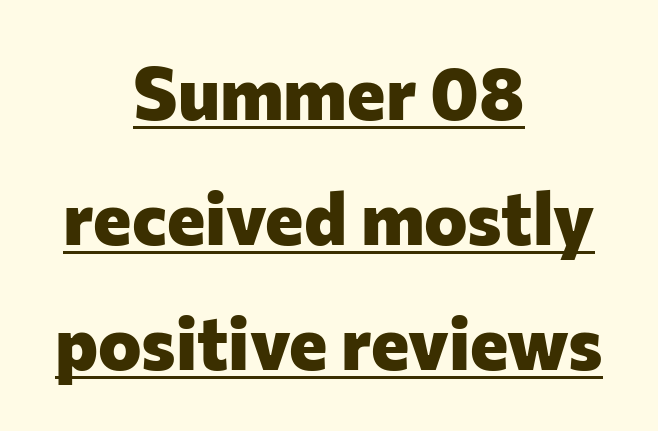
The image shows 73 px heavy sans-serif type, upright; set centered, line spacing 1.71x, normal letter spacing, underlined; low stroke contrast and a medium x-height.
